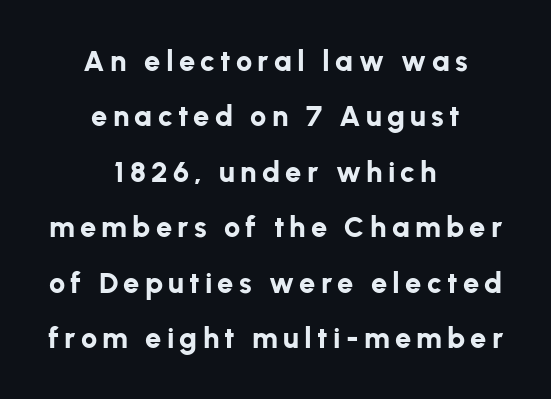
{"serif": "no", "italic": "no", "bold": "yes", "weight": "bold", "width": "normal", "stroke_contrast": "low", "x_height": "medium", "monospaced": "no", "underline": "no", "align": "center", "line_spacing": "loose", "line_spacing_ratio": 1.91, "glyph_px": 29}
